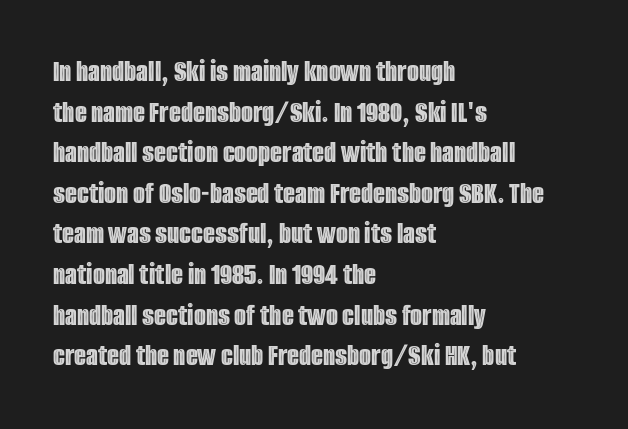
The image shows 31 px condensed type, upright; set left-aligned, normal line spacing (1.31x), normal letter spacing, not underlined; a large x-height.
